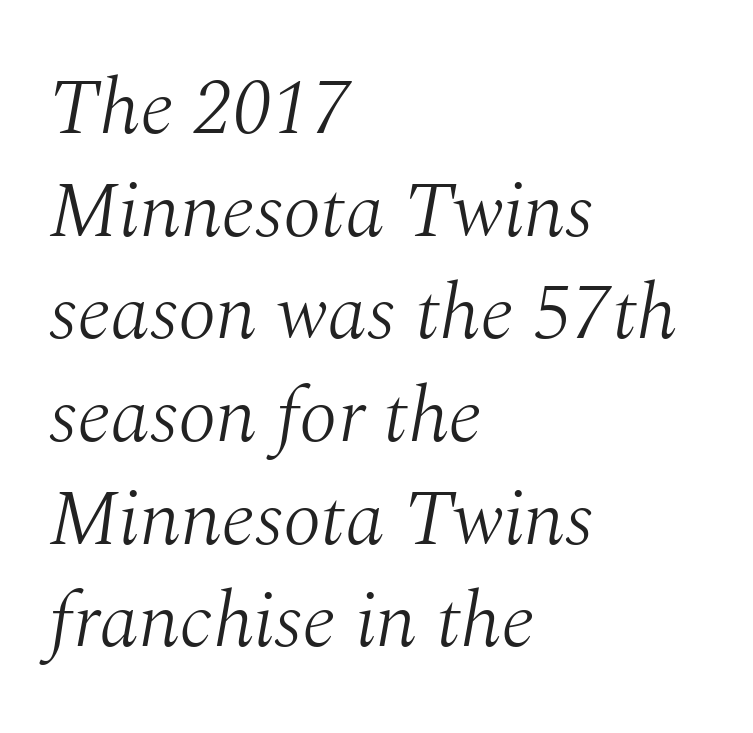
Q: Is the text bold? A: No.
Q: Is the text italic (slanted)? A: Yes, it leans right by about 10 degrees.
Q: Is the typeface a serif or a sans-serif typeface? A: Serif.
Q: Is the text underlined? A: No.
Q: How is the paragraph aligned? A: Left-aligned.
Q: Is the spacing between letters normal or unusually wide? A: Normal.
Q: Is the spacing between lines tight, normal or loose? A: Normal.
Q: Width (condensed, normal, or wide)? A: Normal.
Q: Stroke contrast? A: Medium.
Q: x-height? A: Medium.
Q: Monospaced? A: No.
